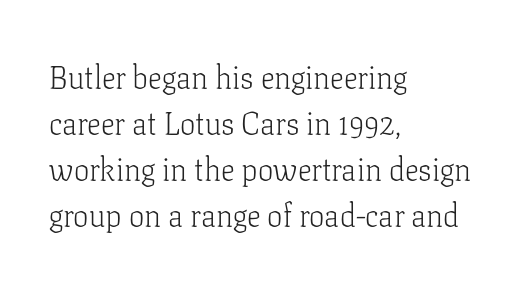
Q: Is the text bold? A: No.
Q: Is the text italic (slanted)? A: No, it is upright.
Q: Is the typeface a serif or a sans-serif typeface? A: Serif.
Q: Is the text underlined? A: No.
Q: How is the paragraph aligned? A: Left-aligned.
Q: Is the spacing between letters normal or unusually wide? A: Normal.
Q: Is the spacing between lines tight, normal or loose? A: Normal.
Q: Width (condensed, normal, or wide)? A: Normal.
Q: Stroke contrast? A: Low.
Q: x-height? A: Medium.
Q: Monospaced? A: No.
